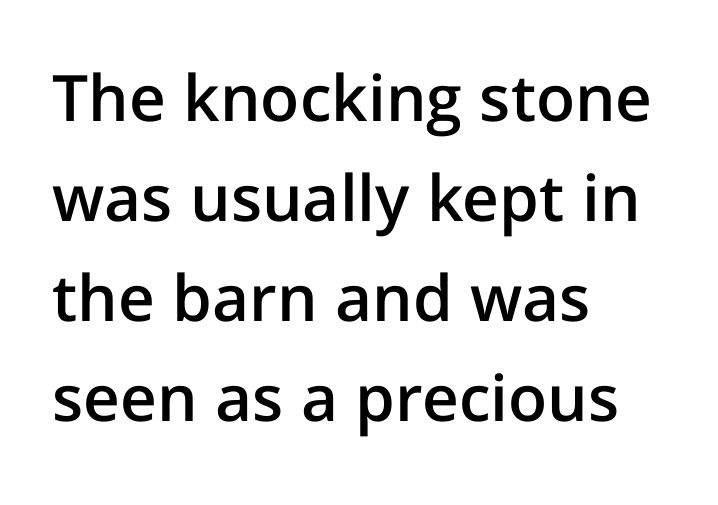
The image shows 64 px semibold sans-serif type, upright; set left-aligned, normal line spacing (1.56x), normal letter spacing, not underlined; low stroke contrast and a medium x-height.
